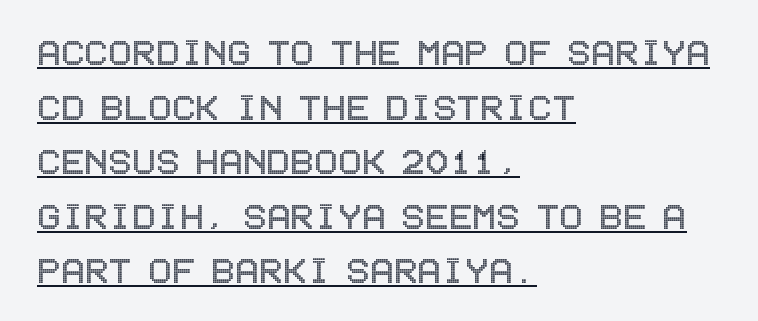
The image shows 44 px condensed type, upright; set left-aligned, line spacing 1.24x, normal letter spacing, underlined; a large x-height.
